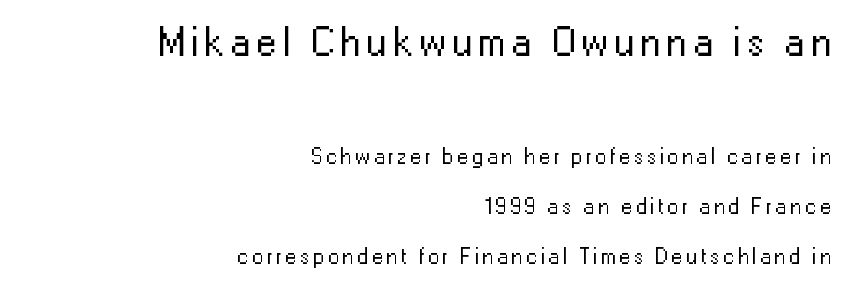
The image shows 41 px regular-weight sans-serif type, upright; set right-aligned, loose line spacing (2.17x), not underlined; the first (top) block is 1.78x larger; low stroke contrast and a medium x-height.
